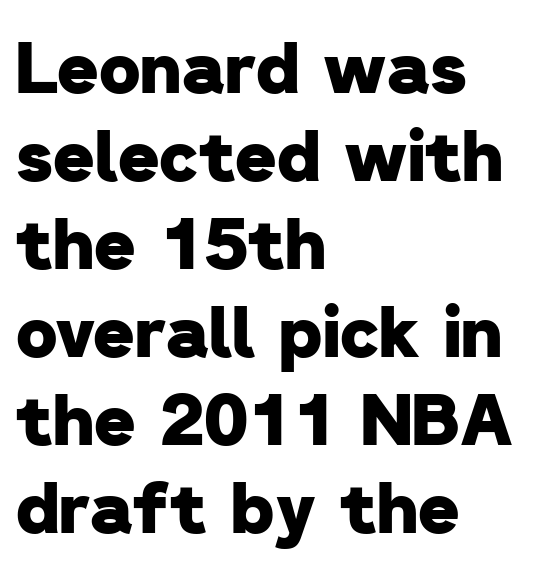
Q: Is the text bold? A: Yes.
Q: Is the typeface a serif or a sans-serif typeface? A: Sans-serif.
Q: Is the text underlined? A: No.
Q: How is the paragraph aligned? A: Left-aligned.
Q: Is the spacing between letters normal or unusually wide? A: Normal.
Q: Width (condensed, normal, or wide)? A: Normal.
Q: Stroke contrast? A: Low.
Q: x-height? A: Medium.
Q: Monospaced? A: No.
